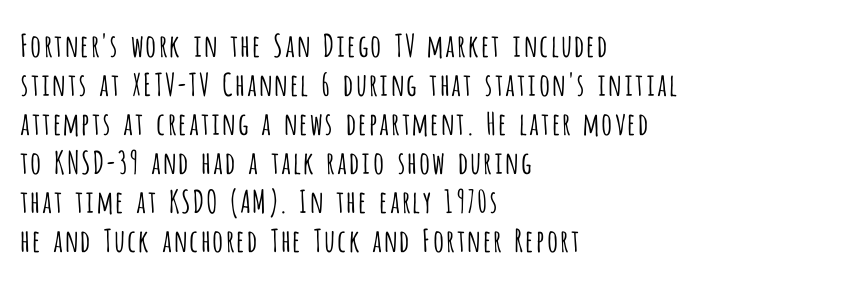
{"serif": "no", "italic": "no", "bold": "no", "weight": "light", "width": "condensed", "stroke_contrast": "low", "x_height": "large", "monospaced": "no", "underline": "no", "align": "left", "line_spacing": "normal", "line_spacing_ratio": 1.26, "letter_spacing": "normal", "letter_spacing_em": 0.0, "glyph_px": 31}
